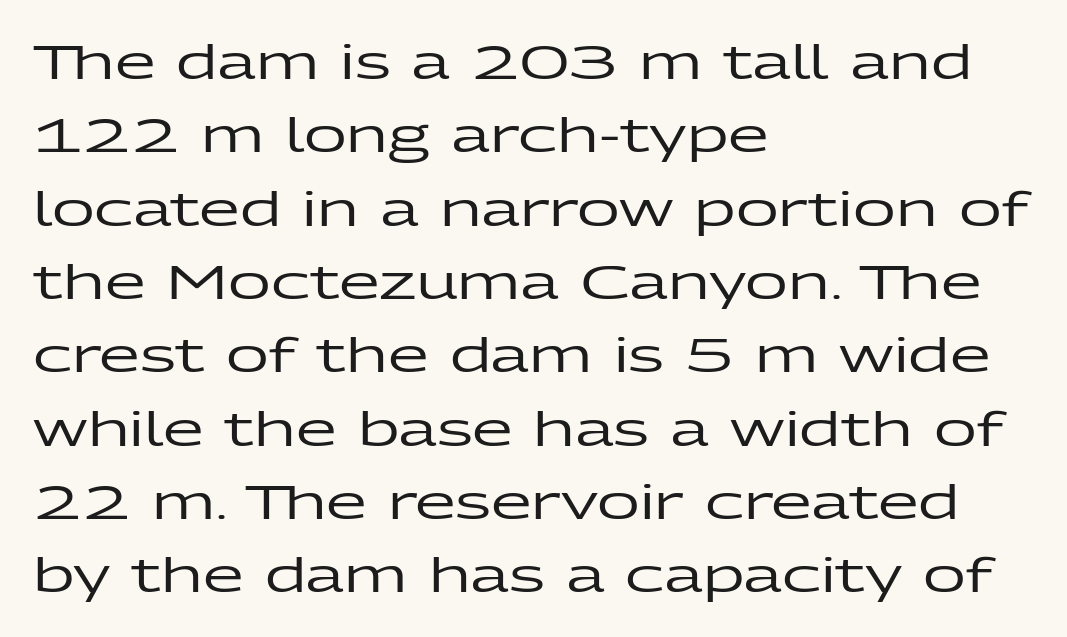
You can tell it's not italic because the verticals are truly vertical. Typeset ragged right — the left edge is the straight one. I'd call this a sans setting — the letters go barefoot. The leading is moderate, giving the passage an even texture. You could not count columns in this text — the font is proportionally spaced.
